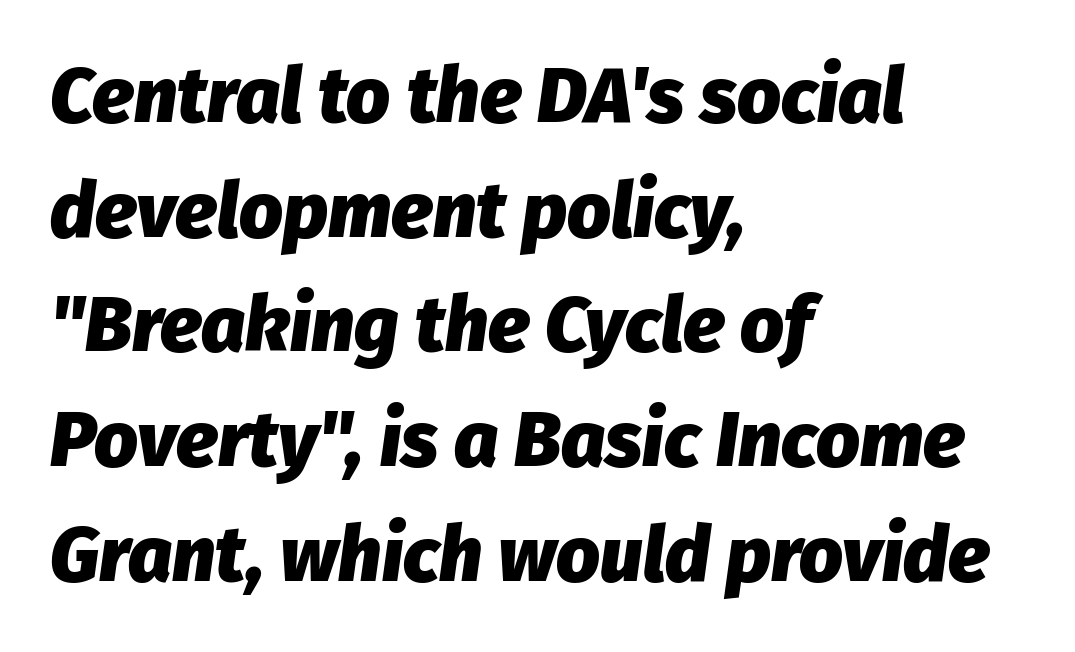
The image shows 77 px heavy type, italic (leaning right); set left-aligned, normal line spacing (1.49x), normal letter spacing, not underlined; low stroke contrast and a medium x-height.
